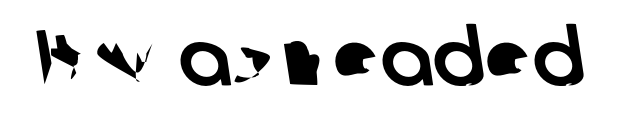
{"serif": "no", "width": "normal", "stroke_contrast": "low", "x_height": "medium", "monospaced": "no", "underline": "no", "letter_spacing": "normal", "letter_spacing_em": 0.0, "glyph_px": 78}
